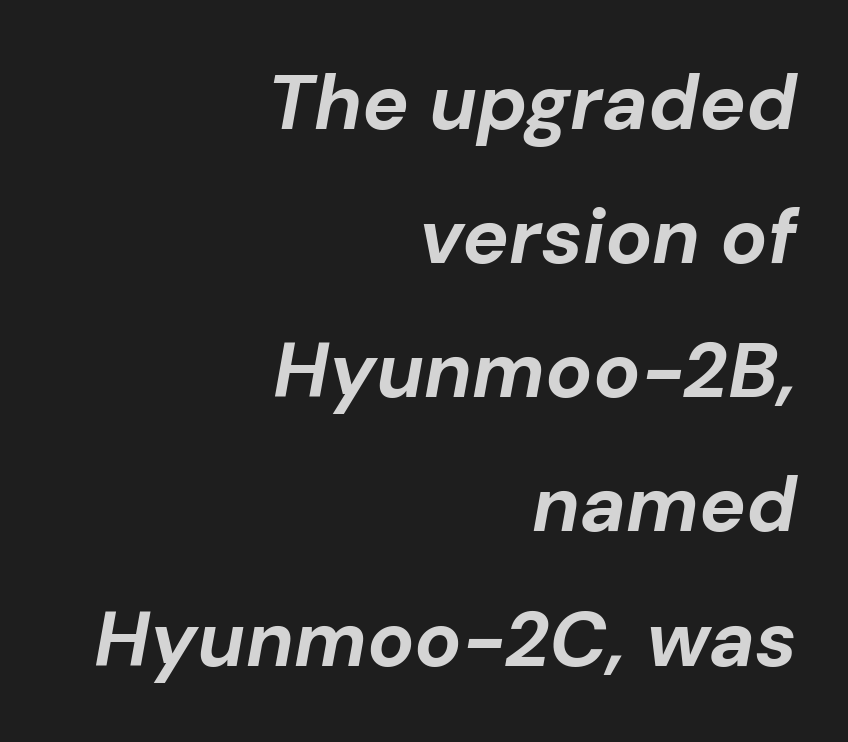
The image shows 78 px bold type, italic (leaning right); set right-aligned, line spacing 1.72x, normal letter spacing, not underlined; low stroke contrast and a medium x-height.
